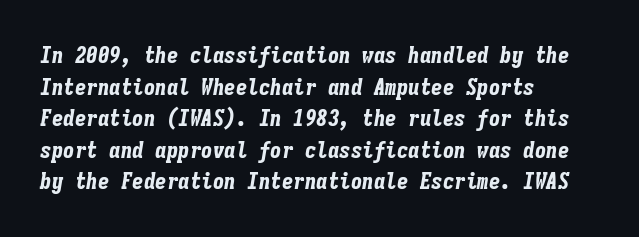
Q: Is the text bold? A: Yes.
Q: Is the text italic (slanted)? A: Yes, it leans right by about 9 degrees.
Q: Is the text underlined? A: No.
Q: How is the paragraph aligned? A: Left-aligned.
Q: Is the spacing between letters normal or unusually wide? A: Normal.
Q: Is the spacing between lines tight, normal or loose? A: Normal.
